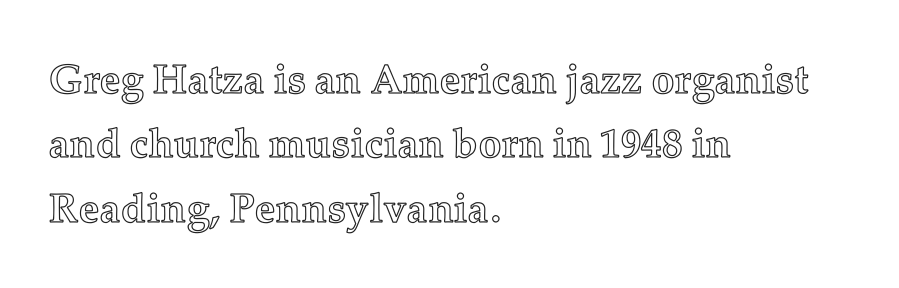
Q: Is the text italic (slanted)? A: No, it is upright.
Q: Is the text underlined? A: No.
Q: How is the paragraph aligned? A: Left-aligned.
Q: Is the spacing between letters normal or unusually wide? A: Normal.
Q: Is the spacing between lines tight, normal or loose? A: Normal.
Q: Width (condensed, normal, or wide)? A: Normal.
Q: x-height? A: Medium.
Q: Monospaced? A: No.
